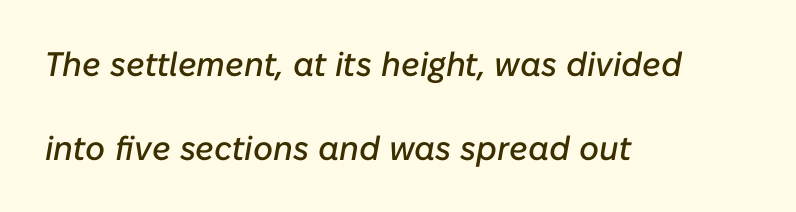
The image shows 34 px text type, italic (leaning right); set left-aligned, loose line spacing (2.46x), normal letter spacing, not underlined; low stroke contrast and a medium x-height.
